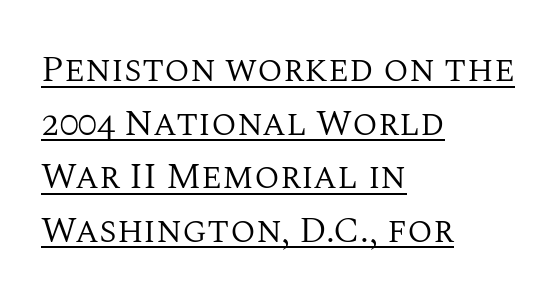
Q: Is the text bold? A: No.
Q: Is the text italic (slanted)? A: No, it is upright.
Q: Is the typeface a serif or a sans-serif typeface? A: Serif.
Q: Is the text underlined? A: Yes.
Q: How is the paragraph aligned? A: Left-aligned.
Q: Is the spacing between letters normal or unusually wide? A: Normal.
Q: Is the spacing between lines tight, normal or loose? A: Normal.
Q: Width (condensed, normal, or wide)? A: Normal.
Q: Stroke contrast? A: Medium.
Q: x-height? A: Large.
Q: Monospaced? A: No.
